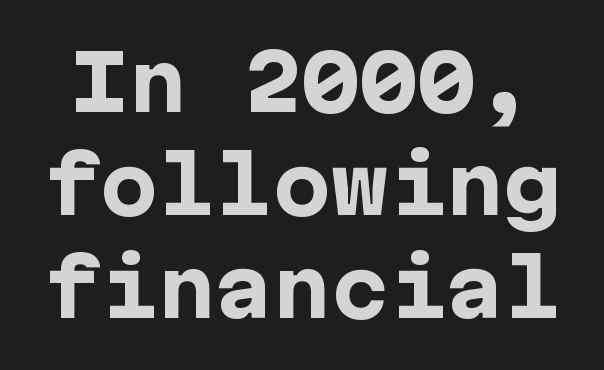
{"serif": "no", "italic": "no", "bold": "yes", "weight": "heavy", "width": "normal", "stroke_contrast": "low", "x_height": "medium", "underline": "no", "line_spacing": "normal", "line_spacing_ratio": 1.34, "letter_spacing": "normal", "letter_spacing_em": 0.0, "glyph_px": 77}
